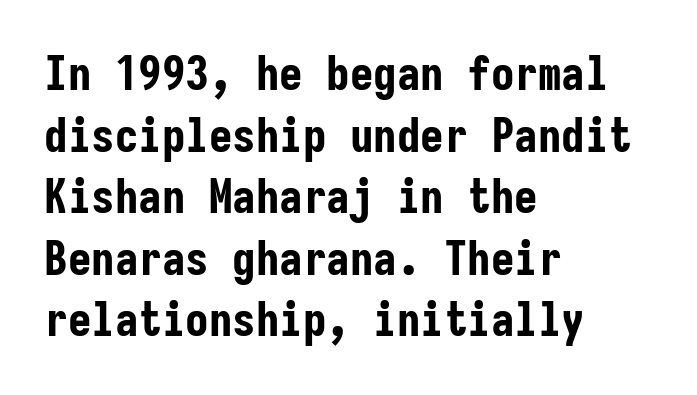
{"serif": "no", "italic": "no", "bold": "yes", "weight": "bold", "width": "condensed", "stroke_contrast": "low", "x_height": "medium", "monospaced": "yes", "underline": "no", "align": "left", "line_spacing": "normal", "line_spacing_ratio": 1.31, "letter_spacing": "normal", "letter_spacing_em": 0.0, "glyph_px": 47}
